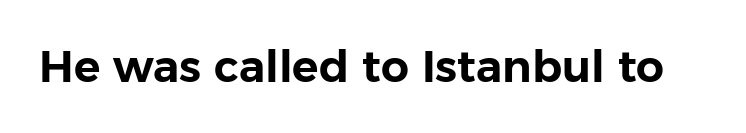
The image shows 44 px sans-serif type, upright; set normal letter spacing, not underlined; low stroke contrast and a medium x-height.
